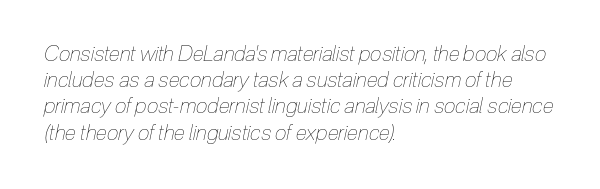
{"italic": "yes", "lean": "right", "slant_degrees": 12, "bold": "no", "underline": "no", "align": "left", "line_spacing": "normal", "line_spacing_ratio": 1.25, "letter_spacing": "normal", "letter_spacing_em": 0.0, "glyph_px": 21}
